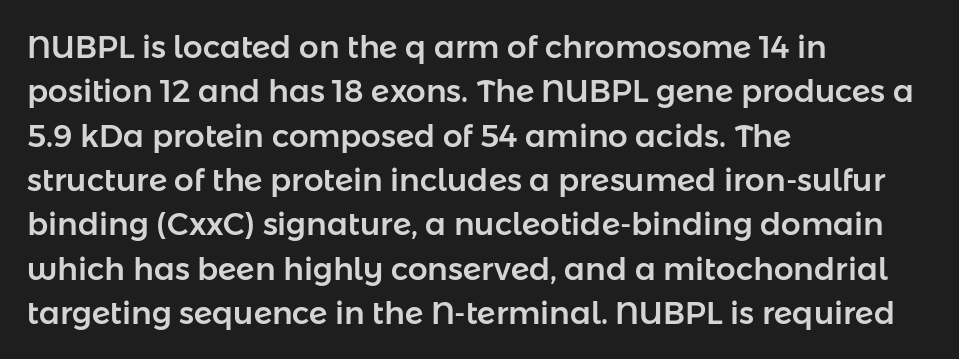
Q: Is the text italic (slanted)? A: No, it is upright.
Q: Is the typeface a serif or a sans-serif typeface? A: Sans-serif.
Q: Is the text underlined? A: No.
Q: How is the paragraph aligned? A: Left-aligned.
Q: Is the spacing between letters normal or unusually wide? A: Normal.
Q: Is the spacing between lines tight, normal or loose? A: Normal.
Q: Width (condensed, normal, or wide)? A: Normal.
Q: Stroke contrast? A: Low.
Q: x-height? A: Medium.
Q: Monospaced? A: No.
